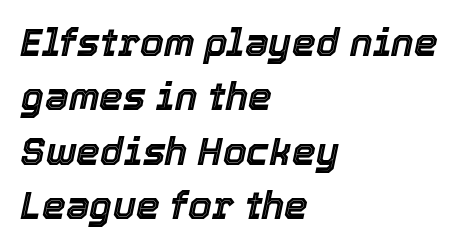
The image shows 38 px text type, italic (leaning right); set left-aligned, normal line spacing (1.43x), normal letter spacing, not underlined; a medium x-height.
